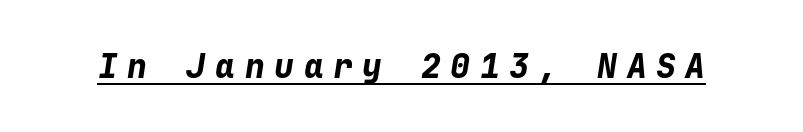
{"italic": "yes", "lean": "right", "slant_degrees": 9, "bold": "yes", "weight": "bold", "width": "normal", "stroke_contrast": "low", "x_height": "medium", "monospaced": "yes", "underline": "yes", "letter_spacing": "wide", "letter_spacing_em": 0.29, "glyph_px": 33}
